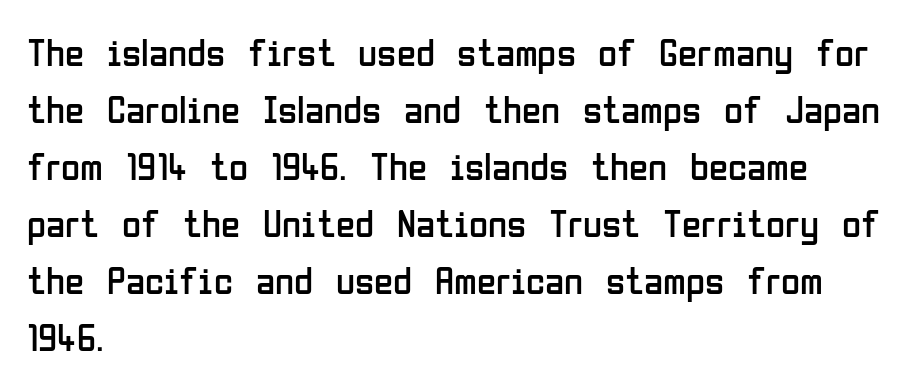
{"serif": "no", "italic": "no", "bold": "no", "weight": "regular", "width": "condensed", "stroke_contrast": "low", "x_height": "medium", "monospaced": "no", "underline": "no", "align": "left", "line_spacing": "normal", "line_spacing_ratio": 1.46, "letter_spacing": "normal", "letter_spacing_em": 0.0, "glyph_px": 39}
